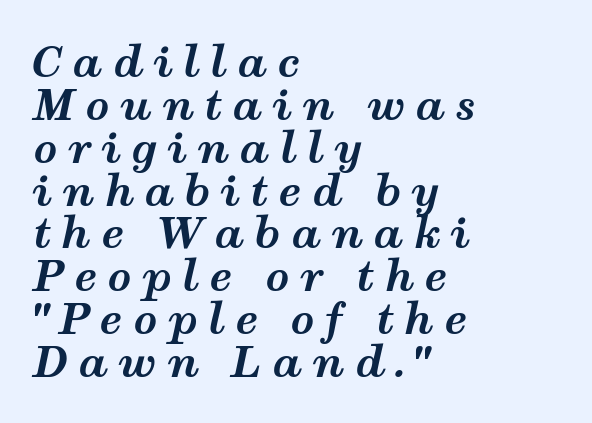
Unmarked baselines from the first word to the last. Line spacing here is tight. Casual observation: everything's shoved over to the left. Loose tracking; the words dissolve into strings of separated letters. Set as a true bold cut, around the 700 mark. Characters are canted at an angle relative to the baseline's perpendicular.
